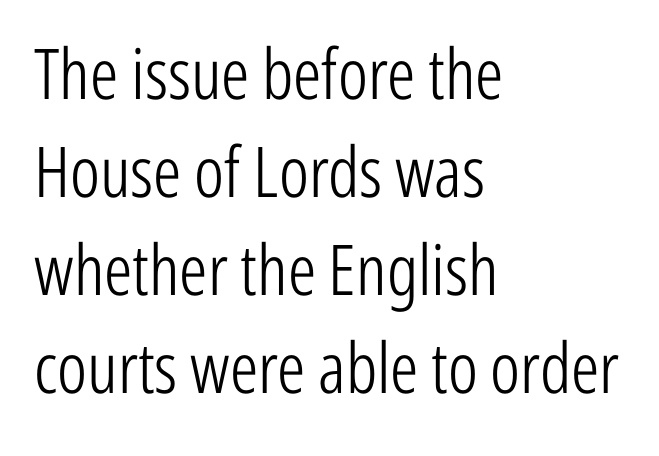
{"serif": "no", "italic": "no", "bold": "no", "weight": "light", "width": "condensed", "stroke_contrast": "low", "x_height": "medium", "monospaced": "no", "underline": "no", "align": "left", "line_spacing": "normal", "line_spacing_ratio": 1.4, "letter_spacing": "normal", "letter_spacing_em": 0.0, "glyph_px": 70}
